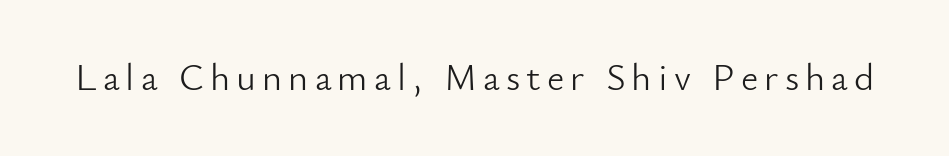
{"serif": "no", "italic": "no", "bold": "no", "weight": "light", "width": "normal", "stroke_contrast": "low", "x_height": "small", "monospaced": "no", "underline": "no", "glyph_px": 38}
